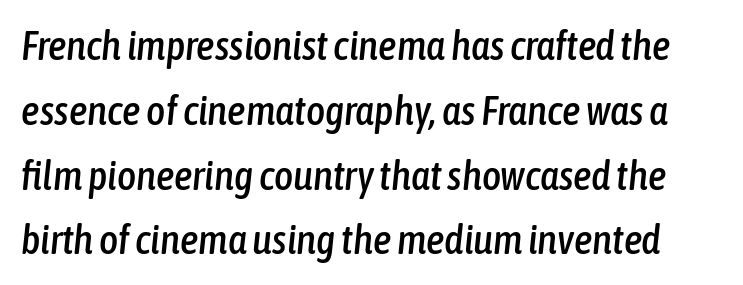
The image shows 41 px condensed type, italic (leaning right); set normal line spacing (1.58x), normal letter spacing, not underlined; low stroke contrast and a medium x-height.
